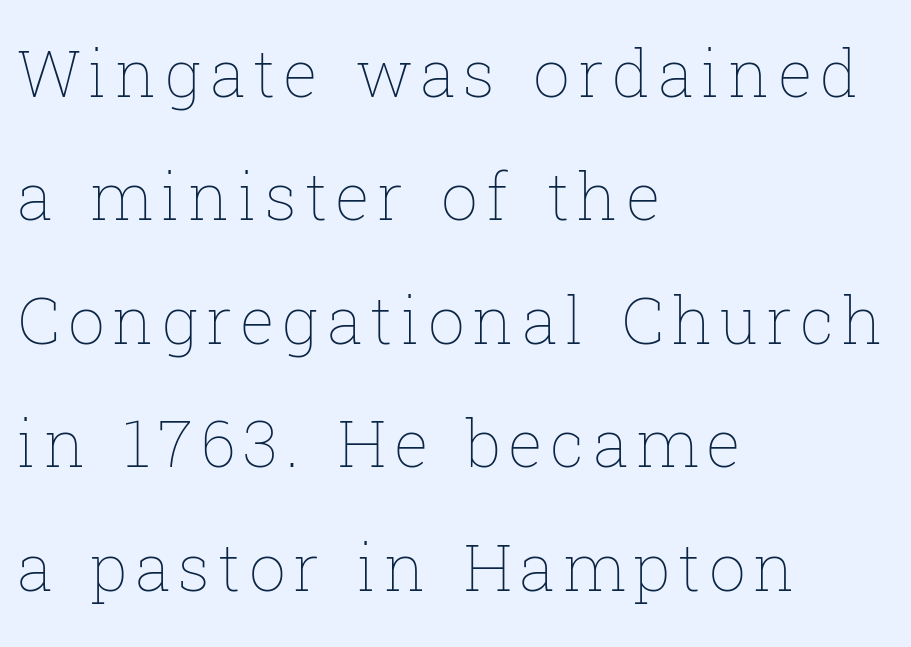
Q: Is the text bold? A: No.
Q: Is the text italic (slanted)? A: No, it is upright.
Q: Is the text underlined? A: No.
Q: How is the paragraph aligned? A: Left-aligned.
Q: Is the spacing between lines tight, normal or loose? A: Loose.
Q: Width (condensed, normal, or wide)? A: Normal.
Q: Stroke contrast? A: Low.
Q: x-height? A: Medium.
Q: Monospaced? A: No.
